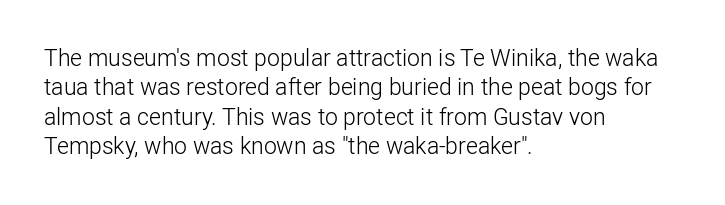
The image shows 23 px text type, upright; set left-aligned, normal line spacing (1.28x), normal letter spacing, not underlined.
